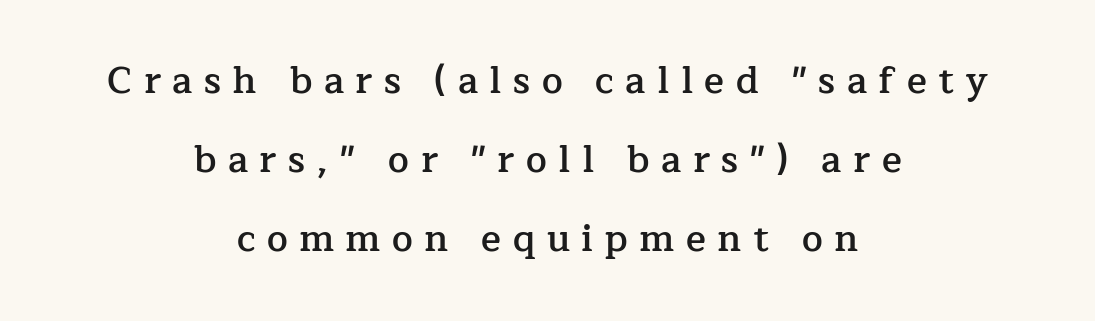
Q: Is the text bold? A: Semi-bold.
Q: Is the text italic (slanted)? A: No, it is upright.
Q: Is the typeface a serif or a sans-serif typeface? A: Serif.
Q: Is the text underlined? A: No.
Q: How is the paragraph aligned? A: Centered.
Q: Is the spacing between letters normal or unusually wide? A: Unusually wide.
Q: Is the spacing between lines tight, normal or loose? A: Loose.
Q: Width (condensed, normal, or wide)? A: Normal.
Q: Stroke contrast? A: Low.
Q: x-height? A: Medium.
Q: Monospaced? A: No.
